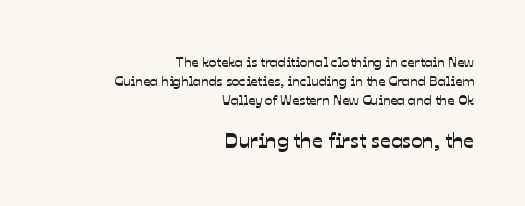
Plain, unruled lines of type. Visually, the bottom section dominates because its glyphs are scaled up. Short note: letters normally spaced. The paragraph has a hard right edge and a soft left edge. The leading is moderate, giving the passage an even texture.
